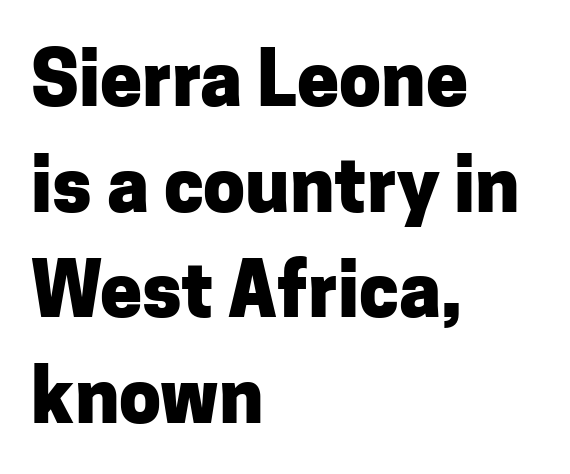
The image shows 75 px heavy sans-serif type, upright; set left-aligned, normal line spacing (1.41x), normal letter spacing, not underlined; low stroke contrast and a medium x-height.
